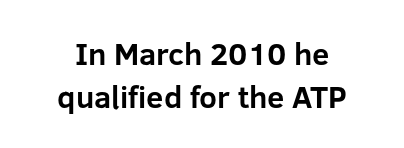
Q: Is the text bold? A: Yes.
Q: Is the text italic (slanted)? A: No, it is upright.
Q: Is the typeface a serif or a sans-serif typeface? A: Sans-serif.
Q: Is the text underlined? A: No.
Q: How is the paragraph aligned? A: Centered.
Q: Is the spacing between letters normal or unusually wide? A: Normal.
Q: Is the spacing between lines tight, normal or loose? A: Normal.
Q: Width (condensed, normal, or wide)? A: Normal.
Q: Stroke contrast? A: Low.
Q: x-height? A: Medium.
Q: Monospaced? A: No.
